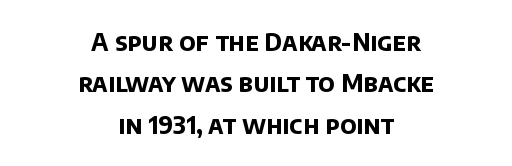
{"bold": "yes", "underline": "no", "align": "center", "line_spacing_ratio": 1.72, "letter_spacing": "normal", "letter_spacing_em": 0.0, "glyph_px": 24}
